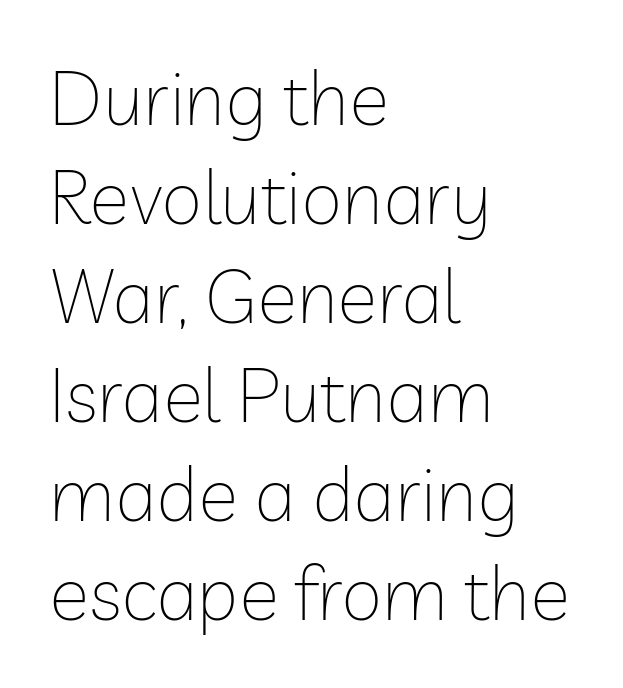
If you measured baseline to baseline, you'd find a middling distance. Note the varied advance widths — an 'i' is clearly narrower than an 'm'. The type sits square on the baseline with zero lean. This rendering uses left alignment, leaving the right contour irregular. Just letters on the line, the space beneath them empty. Classification — sans serif.
